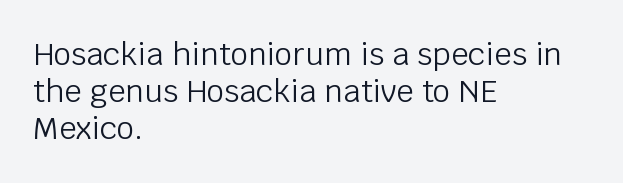
The image shows 31 px light sans-serif type, upright; set left-aligned, line spacing 1.2x, normal letter spacing, not underlined; low stroke contrast and a large x-height.
